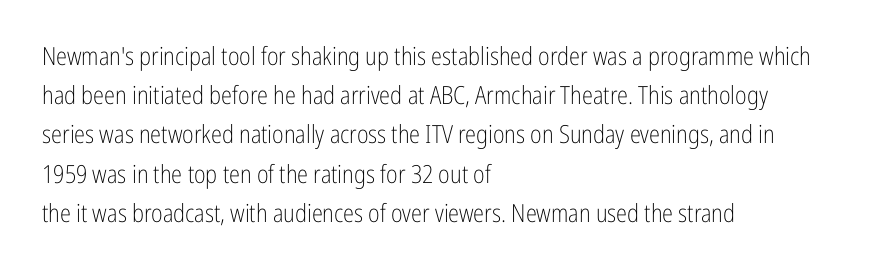
{"italic": "no", "bold": "no", "underline": "no", "align": "left", "line_spacing": "normal", "line_spacing_ratio": 1.57, "letter_spacing": "normal", "letter_spacing_em": 0.0, "glyph_px": 25}
